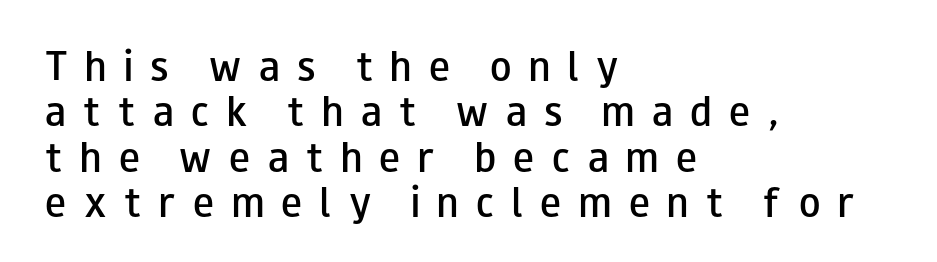
{"serif": "no", "italic": "no", "bold": "semi", "weight": "semibold", "width": "wide", "stroke_contrast": "low", "x_height": "small", "monospaced": "no", "underline": "no", "align": "left", "line_spacing": "normal", "line_spacing_ratio": 1.3, "letter_spacing": "wide", "letter_spacing_em": 0.5, "glyph_px": 35}
